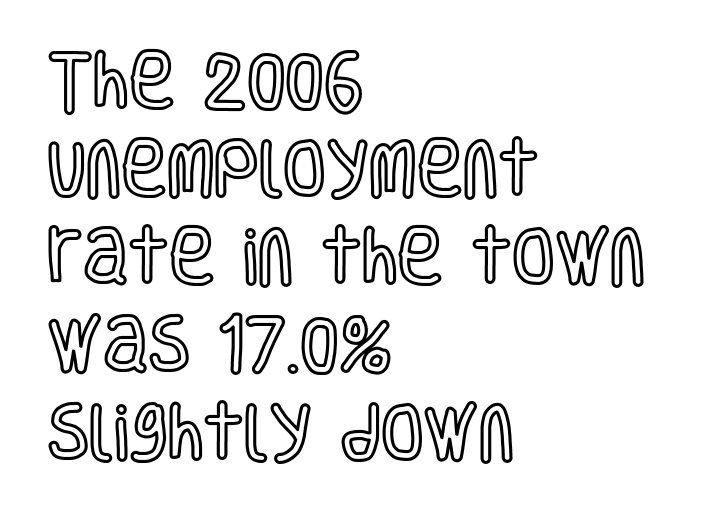
Alignment: flush left. You could call the tracking neutral — neither tight nor loose. The lettering holds an erect, upright posture throughout. Leading matches the norm, producing a regular column.
